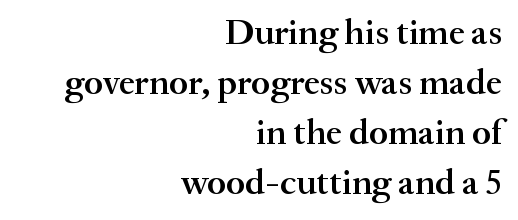
Q: Is the text bold? A: Semi-bold.
Q: Is the text italic (slanted)? A: No, it is upright.
Q: Is the typeface a serif or a sans-serif typeface? A: Serif.
Q: Is the text underlined? A: No.
Q: How is the paragraph aligned? A: Right-aligned.
Q: Is the spacing between letters normal or unusually wide? A: Normal.
Q: Is the spacing between lines tight, normal or loose? A: Normal.
Q: Width (condensed, normal, or wide)? A: Normal.
Q: Stroke contrast? A: Medium.
Q: x-height? A: Small.
Q: Monospaced? A: No.
